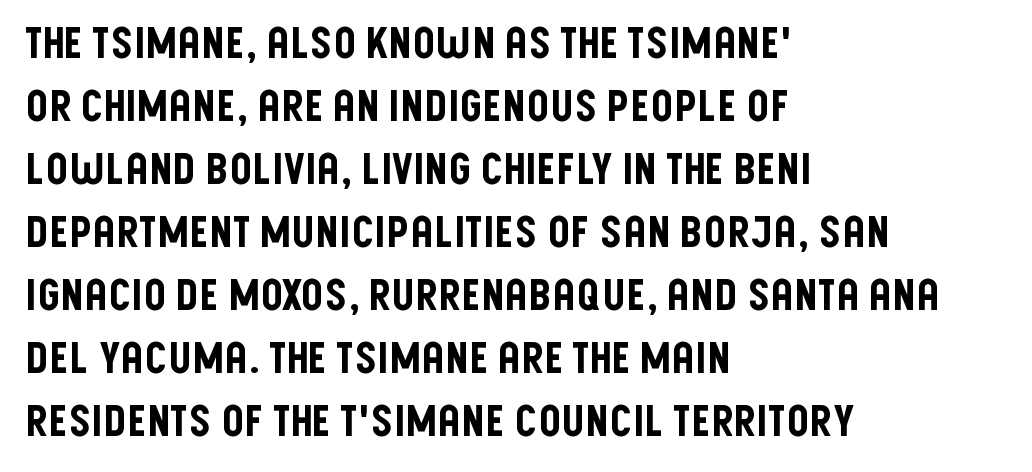
Q: Is the text italic (slanted)? A: No, it is upright.
Q: Is the typeface a serif or a sans-serif typeface? A: Sans-serif.
Q: Is the text underlined? A: No.
Q: How is the paragraph aligned? A: Left-aligned.
Q: Is the spacing between letters normal or unusually wide? A: Normal.
Q: Is the spacing between lines tight, normal or loose? A: Normal.
Q: Width (condensed, normal, or wide)? A: Condensed.
Q: Stroke contrast? A: Low.
Q: x-height? A: Large.
Q: Monospaced? A: No.
